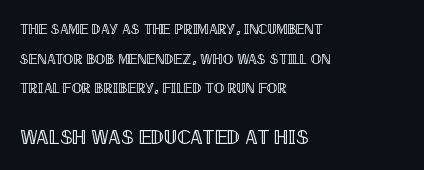
The image shows 20 px text type, upright; set left-aligned, loose line spacing (2.12x), normal letter spacing, not underlined; the second (bottom) block is 1.43x larger.
